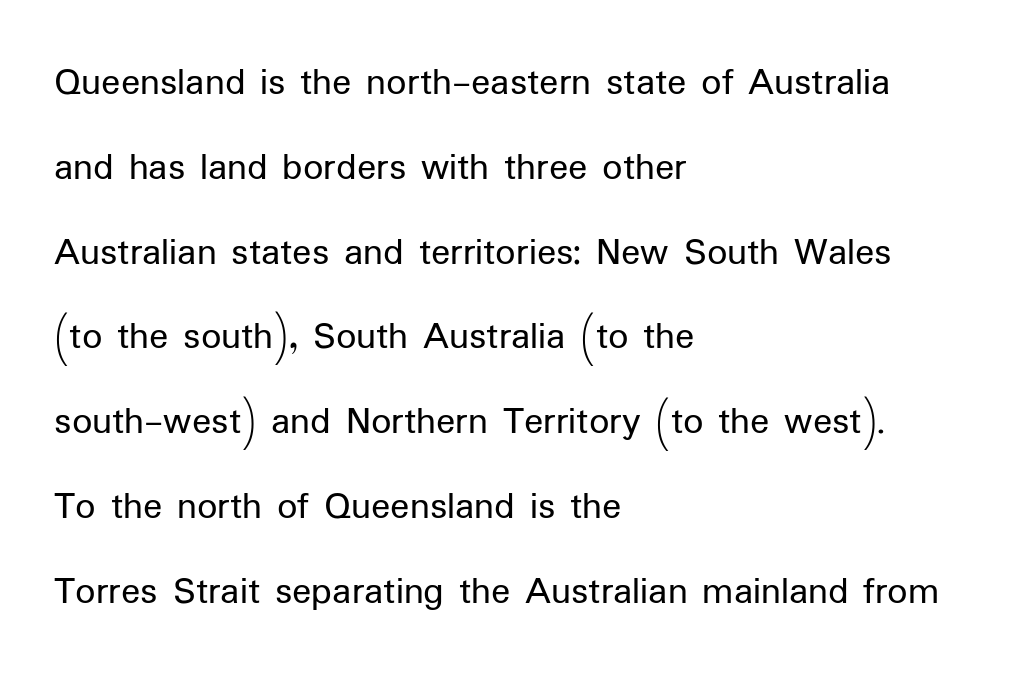
The image shows 40 px regular-weight sans-serif type, upright; set left-aligned, loose line spacing (2.12x), normal letter spacing, not underlined; low stroke contrast and a medium x-height.
